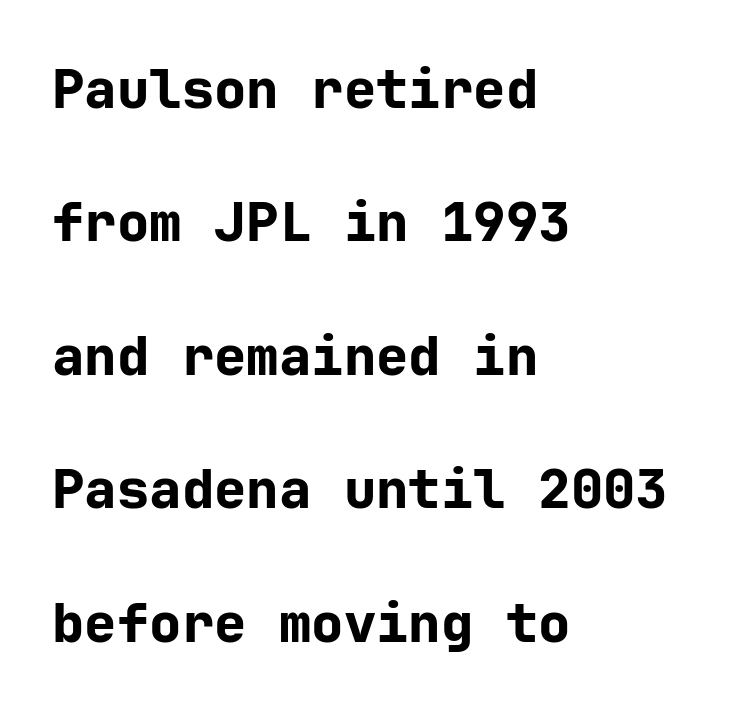
The image shows 54 px bold sans-serif type, upright; set left-aligned, loose line spacing (2.47x), normal letter spacing, not underlined; low stroke contrast and a medium x-height.
